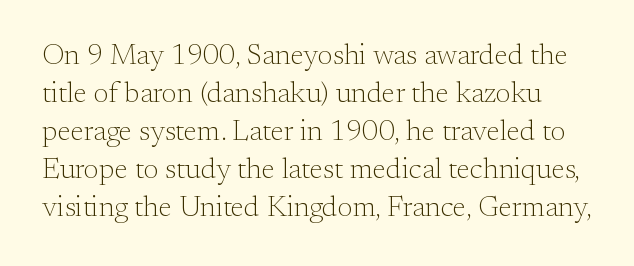
The image shows 29 px light serif type, upright; set normal line spacing (1.31x), normal letter spacing, not underlined; medium stroke contrast and a small x-height.
